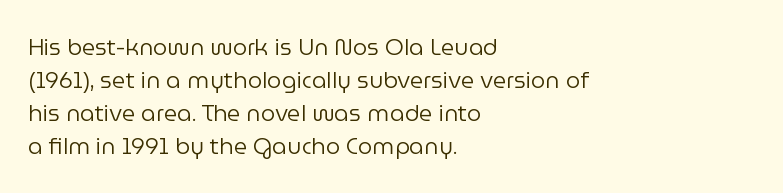
The image shows 23 px text type, upright; set left-aligned, normal line spacing (1.43x), normal letter spacing, not underlined.
